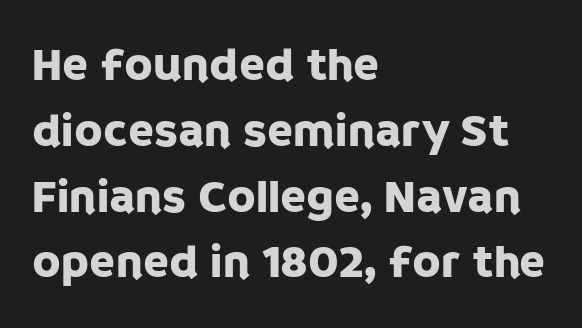
Q: Is the text italic (slanted)? A: No, it is upright.
Q: Is the typeface a serif or a sans-serif typeface? A: Sans-serif.
Q: Is the text underlined? A: No.
Q: How is the paragraph aligned? A: Left-aligned.
Q: Is the spacing between letters normal or unusually wide? A: Normal.
Q: Is the spacing between lines tight, normal or loose? A: Normal.
Q: Width (condensed, normal, or wide)? A: Normal.
Q: Stroke contrast? A: Low.
Q: x-height? A: Large.
Q: Monospaced? A: No.
